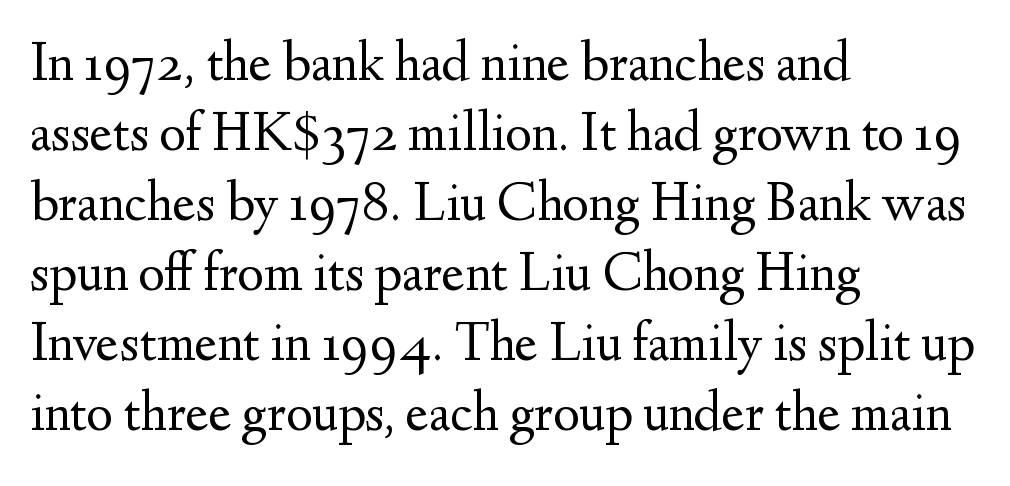
{"serif": "yes", "italic": "no", "bold": "no", "weight": "regular", "width": "normal", "stroke_contrast": "medium", "x_height": "small", "monospaced": "no", "underline": "no", "align": "left", "line_spacing": "normal", "line_spacing_ratio": 1.25, "letter_spacing": "normal", "letter_spacing_em": 0.0, "glyph_px": 56}
